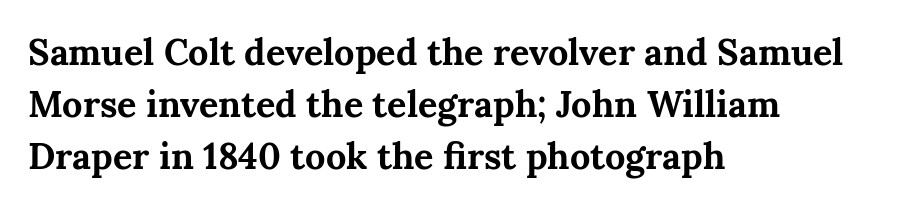
The image shows 36 px bold serif type, upright; set left-aligned, normal line spacing (1.44x), normal letter spacing, not underlined; medium stroke contrast and a medium x-height.
